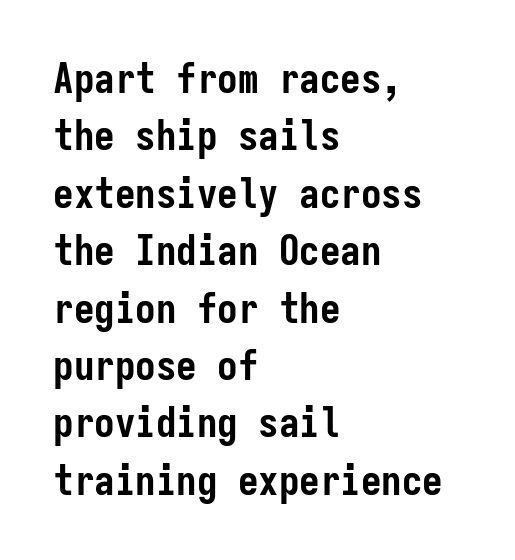
The image shows 41 px semibold, condensed sans-serif type, upright, monospaced; set left-aligned, normal line spacing (1.4x), normal letter spacing, not underlined; low stroke contrast and a medium x-height.
